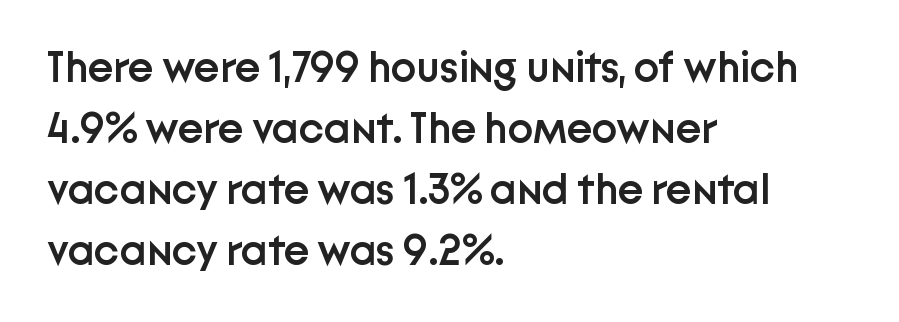
{"serif": "no", "italic": "no", "bold": "semi", "weight": "semibold", "width": "normal", "stroke_contrast": "low", "x_height": "medium", "monospaced": "no", "underline": "no", "align": "left", "line_spacing": "normal", "line_spacing_ratio": 1.42, "letter_spacing": "normal", "letter_spacing_em": 0.0, "glyph_px": 43}
